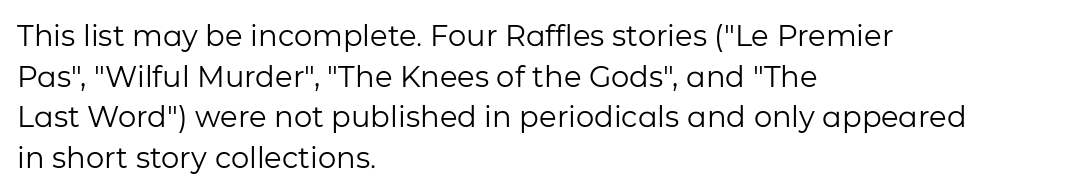
Q: Is the text bold? A: No.
Q: Is the text italic (slanted)? A: No, it is upright.
Q: Is the typeface a serif or a sans-serif typeface? A: Sans-serif.
Q: Is the text underlined? A: No.
Q: How is the paragraph aligned? A: Left-aligned.
Q: Is the spacing between letters normal or unusually wide? A: Normal.
Q: Is the spacing between lines tight, normal or loose? A: Normal.
Q: Width (condensed, normal, or wide)? A: Normal.
Q: Stroke contrast? A: Low.
Q: x-height? A: Medium.
Q: Monospaced? A: No.
